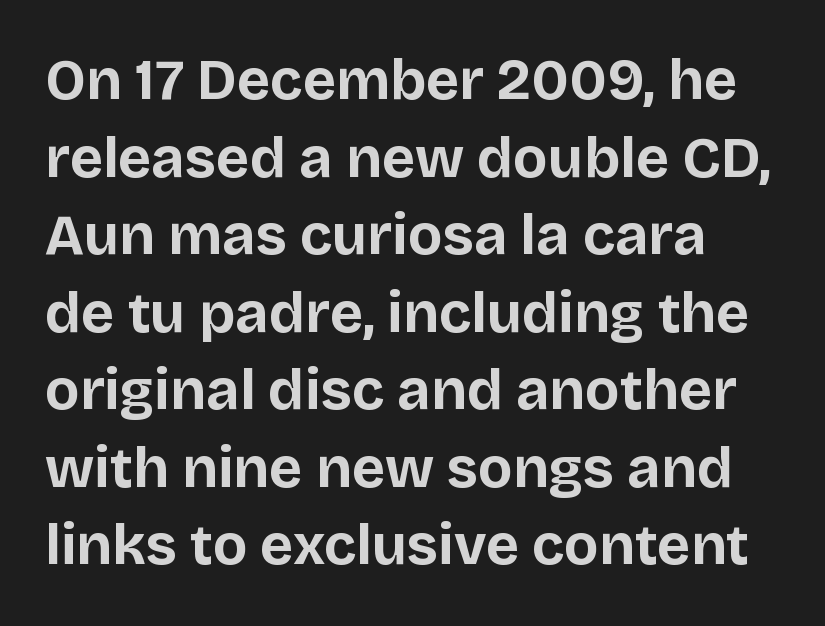
The image shows 57 px bold sans-serif type, upright; set left-aligned, normal line spacing (1.36x), normal letter spacing, not underlined; low stroke contrast and a large x-height.
